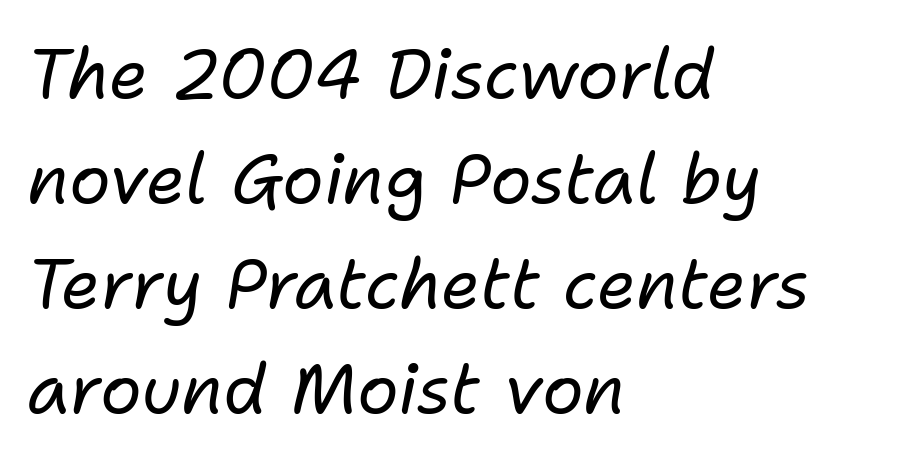
The image shows 69 px regular-weight type, italic (leaning right); set left-aligned, normal line spacing (1.52x), normal letter spacing, not underlined; low stroke contrast and a medium x-height.
